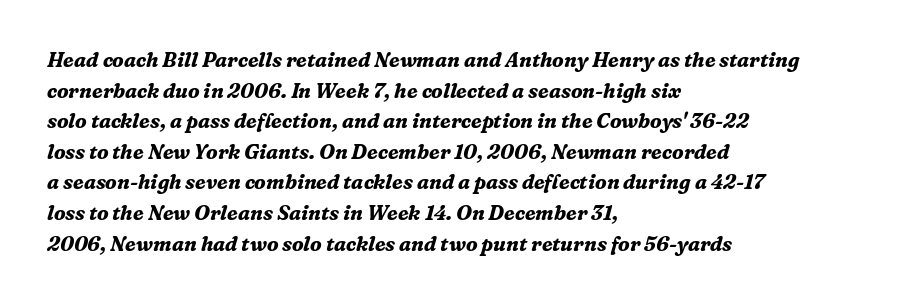
The image shows 20 px bold type, italic (leaning right); set left-aligned, normal line spacing (1.53x), normal letter spacing, not underlined.
